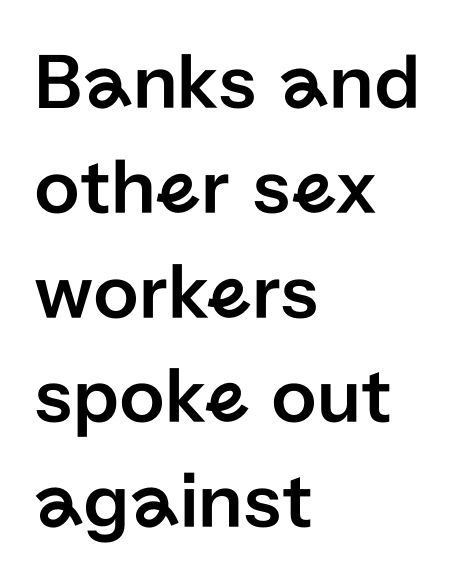
Q: Is the text italic (slanted)? A: No, it is upright.
Q: Is the typeface a serif or a sans-serif typeface? A: Sans-serif.
Q: Is the text underlined? A: No.
Q: How is the paragraph aligned? A: Left-aligned.
Q: Is the spacing between letters normal or unusually wide? A: Normal.
Q: Is the spacing between lines tight, normal or loose? A: Normal.
Q: Width (condensed, normal, or wide)? A: Normal.
Q: Stroke contrast? A: Low.
Q: x-height? A: Medium.
Q: Monospaced? A: No.
